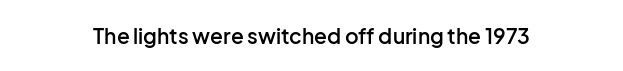
{"italic": "no", "bold": "semi", "underline": "no", "letter_spacing": "normal", "letter_spacing_em": 0.0, "glyph_px": 21}
